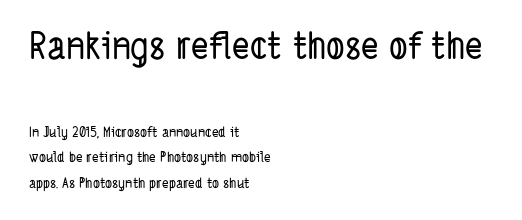
{"serif": "no", "width": "condensed", "stroke_contrast": "low", "x_height": "medium", "monospaced": "no", "underline": "no", "align": "left", "line_spacing_ratio": 1.8, "letter_spacing": "normal", "letter_spacing_em": 0.0, "larger_block": "first", "size_ratio": 2.64, "glyph_px": 37}
